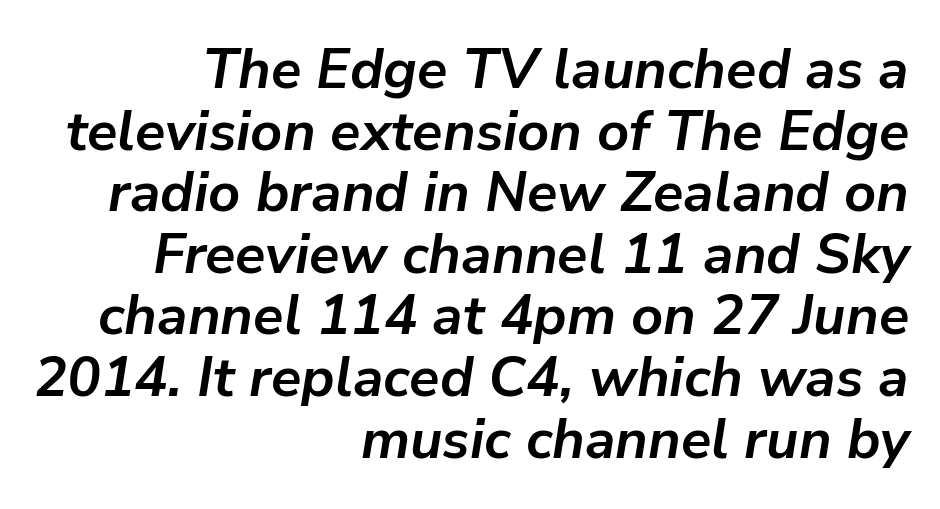
Q: Is the text bold? A: Yes.
Q: Is the text italic (slanted)? A: Yes, it leans right by about 9 degrees.
Q: Is the text underlined? A: No.
Q: How is the paragraph aligned? A: Right-aligned.
Q: Is the spacing between letters normal or unusually wide? A: Normal.
Q: Is the spacing between lines tight, normal or loose? A: Tight.
Q: Width (condensed, normal, or wide)? A: Normal.
Q: Stroke contrast? A: Low.
Q: x-height? A: Medium.
Q: Monospaced? A: No.
